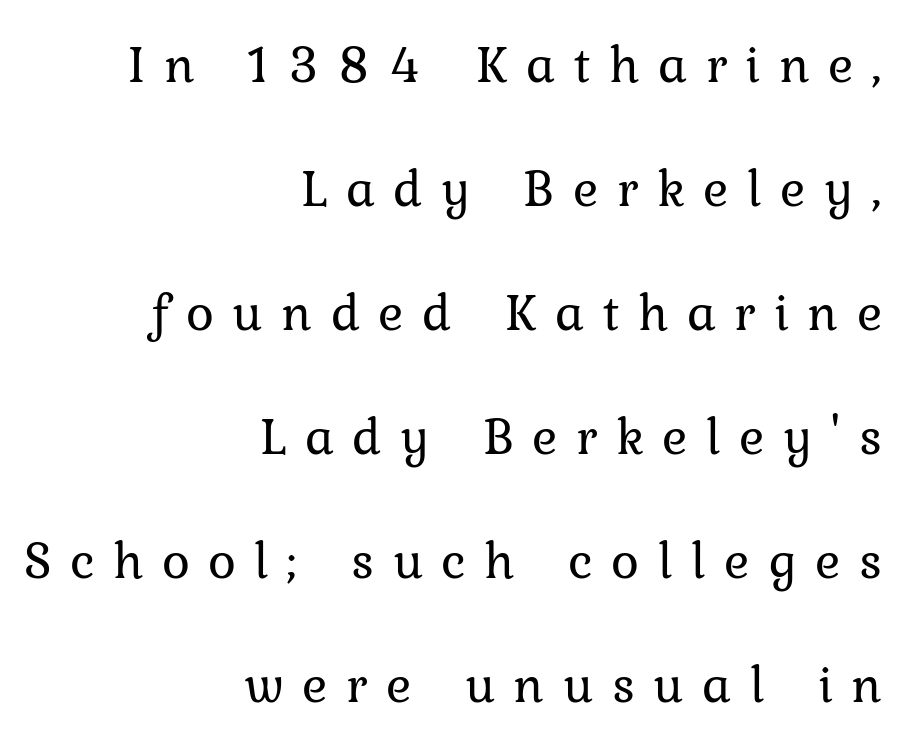
Upright lettering throughout. Regarding serifs, this sample has them. Words float on clear page, feet unadorned. Spacing between characters has been opened up far beyond the box default. A student would call this right alignment; a typographer would say flush right, rag left. Line spacing here is loose.
